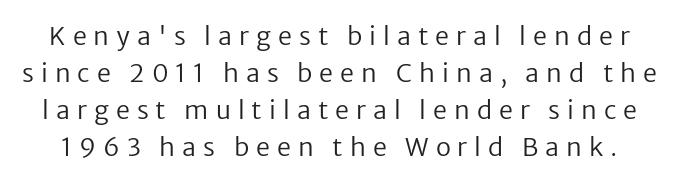
Q: Is the text bold? A: No.
Q: Is the text italic (slanted)? A: No, it is upright.
Q: Is the text underlined? A: No.
Q: Is the spacing between letters normal or unusually wide? A: Unusually wide.
Q: Is the spacing between lines tight, normal or loose? A: Normal.
